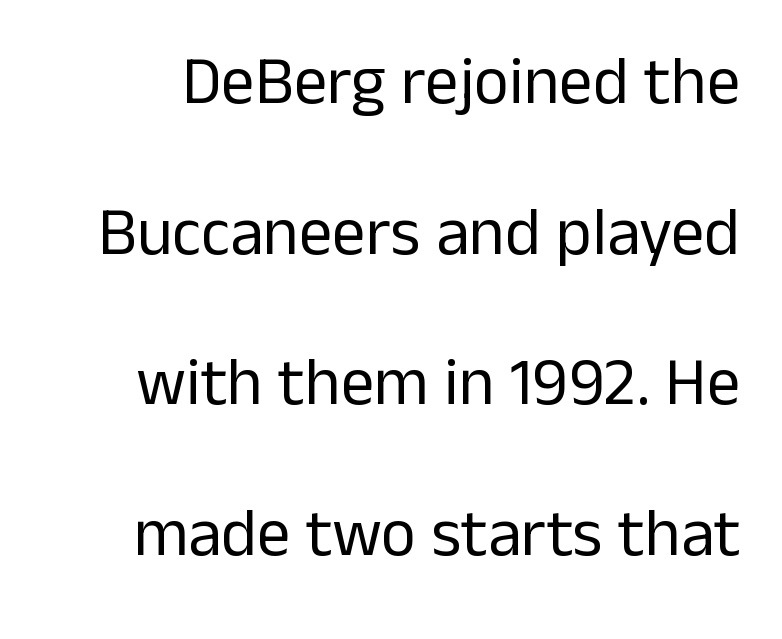
Q: Is the text bold? A: No.
Q: Is the text italic (slanted)? A: No, it is upright.
Q: Is the typeface a serif or a sans-serif typeface? A: Sans-serif.
Q: Is the text underlined? A: No.
Q: Is the spacing between letters normal or unusually wide? A: Normal.
Q: Is the spacing between lines tight, normal or loose? A: Loose.
Q: Width (condensed, normal, or wide)? A: Normal.
Q: Stroke contrast? A: Low.
Q: x-height? A: Medium.
Q: Monospaced? A: No.
